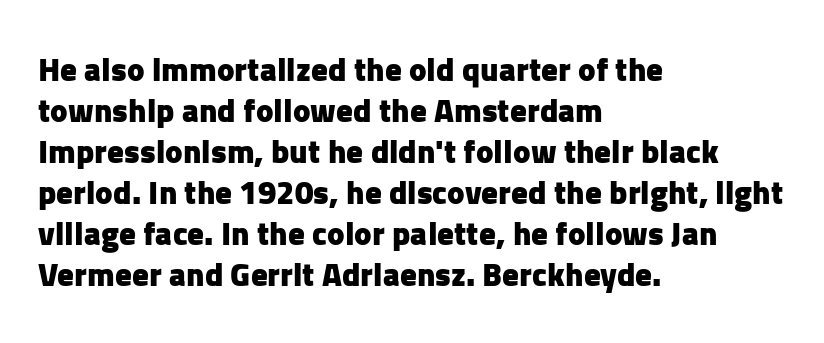
This sample has the flowing, uneven cadence of proportional lettering. Descenders hang freely into open space. Check where the strokes stop: nothing finishes them off — pure sans. Look at the tracking — it's just the regular setting, nothing added.
